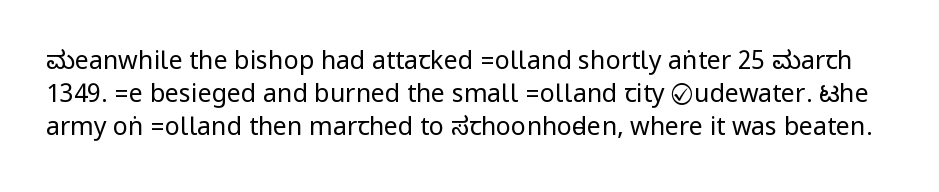
Q: Is the text bold? A: No.
Q: Is the text italic (slanted)? A: No, it is upright.
Q: Is the text underlined? A: No.
Q: Is the spacing between letters normal or unusually wide? A: Normal.
Q: Is the spacing between lines tight, normal or loose? A: Normal.
